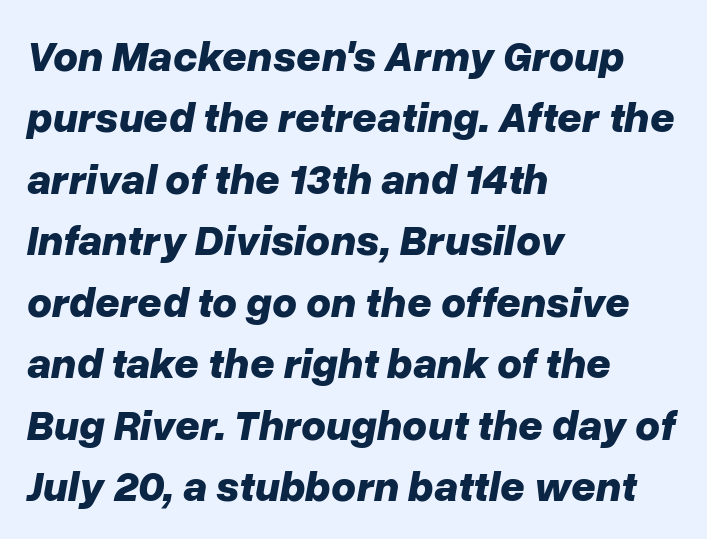
Q: Is the text bold? A: Yes.
Q: Is the text italic (slanted)? A: Yes, it leans right by about 10 degrees.
Q: Is the text underlined? A: No.
Q: How is the paragraph aligned? A: Left-aligned.
Q: Is the spacing between letters normal or unusually wide? A: Normal.
Q: Is the spacing between lines tight, normal or loose? A: Normal.
Q: Width (condensed, normal, or wide)? A: Normal.
Q: Stroke contrast? A: Low.
Q: x-height? A: Medium.
Q: Monospaced? A: No.
